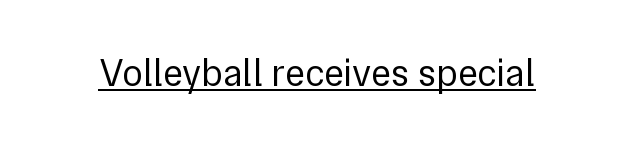
The image shows 38 px regular-weight sans-serif type, upright; set normal letter spacing, underlined; a medium x-height.
